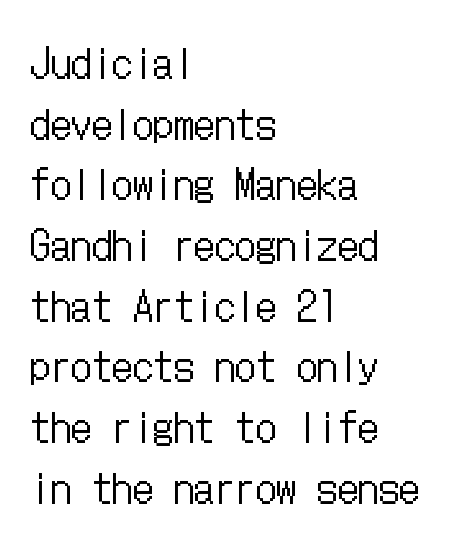
The area under the type is left untouched. The rows are spaced the way most documents space them. You can tell it's not italic because the verticals are truly vertical. If you drew a ruler down the left edge, every line would touch it.
